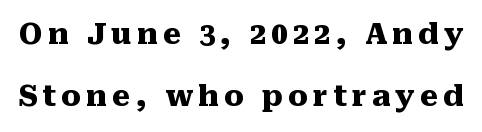
{"serif": "yes", "italic": "no", "bold": "yes", "weight": "heavy", "width": "normal", "stroke_contrast": "medium", "x_height": "medium", "monospaced": "no", "underline": "no", "line_spacing": "loose", "line_spacing_ratio": 2.14, "glyph_px": 29}
